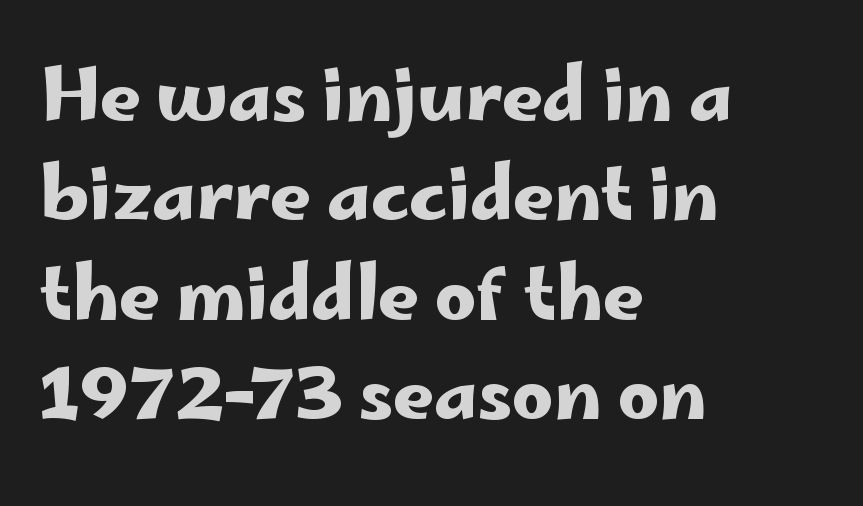
Q: Is the text italic (slanted)? A: No, it is upright.
Q: Is the typeface a serif or a sans-serif typeface? A: Sans-serif.
Q: Is the text underlined? A: No.
Q: How is the paragraph aligned? A: Left-aligned.
Q: Is the spacing between letters normal or unusually wide? A: Normal.
Q: Is the spacing between lines tight, normal or loose? A: Normal.
Q: Width (condensed, normal, or wide)? A: Wide.
Q: Stroke contrast? A: Low.
Q: x-height? A: Small.
Q: Monospaced? A: No.
